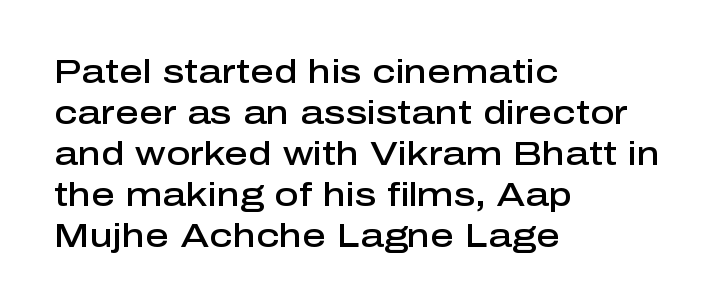
{"serif": "no", "italic": "no", "bold": "semi", "weight": "semibold", "width": "normal", "stroke_contrast": "low", "x_height": "medium", "monospaced": "no", "underline": "no", "align": "left", "line_spacing_ratio": 1.24, "letter_spacing": "normal", "letter_spacing_em": 0.0, "glyph_px": 33}
